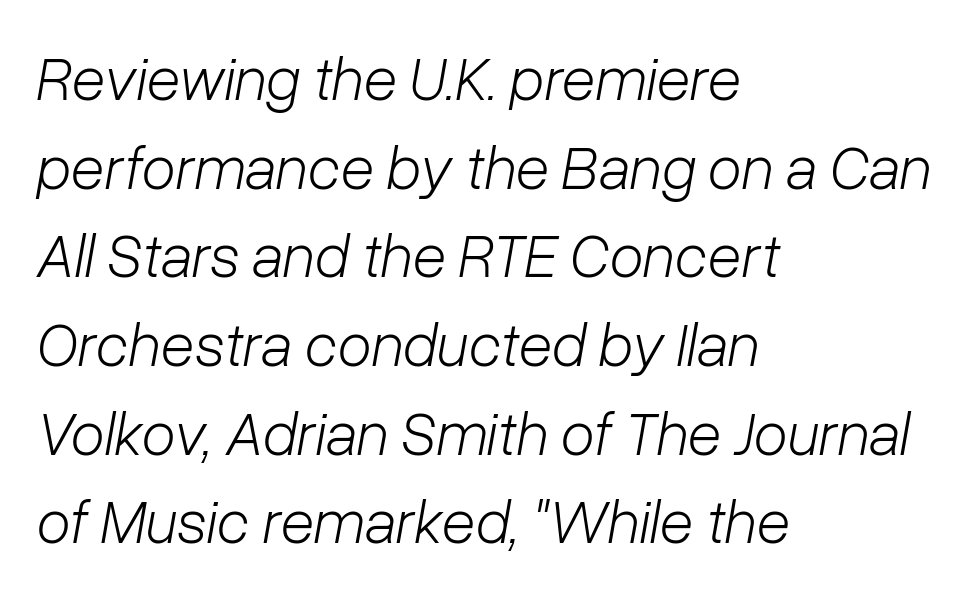
Q: Is the text bold? A: No.
Q: Is the text italic (slanted)? A: Yes, it leans right by about 10 degrees.
Q: Is the text underlined? A: No.
Q: How is the paragraph aligned? A: Left-aligned.
Q: Is the spacing between letters normal or unusually wide? A: Normal.
Q: Is the spacing between lines tight, normal or loose? A: Normal.
Q: Width (condensed, normal, or wide)? A: Normal.
Q: Stroke contrast? A: Low.
Q: x-height? A: Medium.
Q: Monospaced? A: No.
